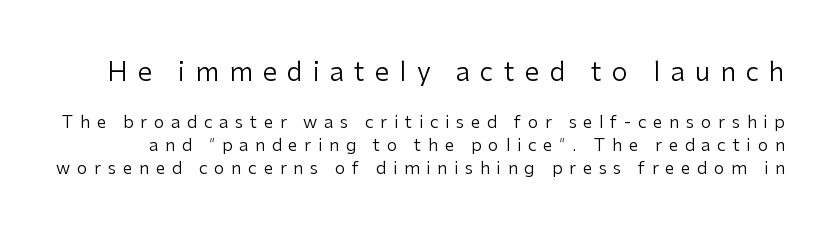
You can tell it's not italic because the verticals are truly vertical. The block sitting higher on the canvas is the one with enlarged characters. Substantial extra tracking has been applied to these lines. Vertical stems look standard width or narrower in stroke.
